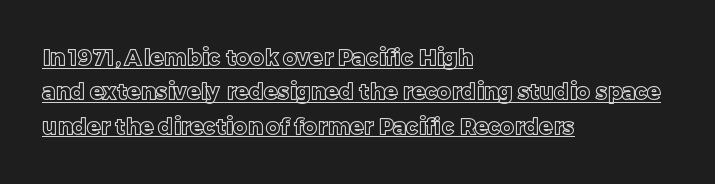
The image shows 22 px text type, upright; set left-aligned, normal line spacing (1.56x), normal letter spacing, underlined.
